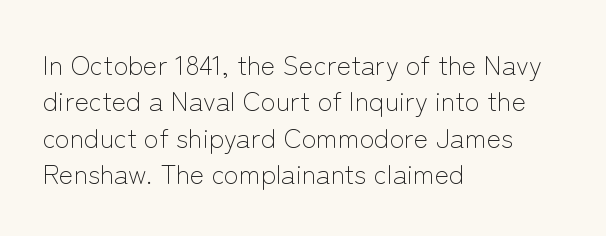
The image shows 27 px text type, upright; set left-aligned, normal line spacing (1.35x), normal letter spacing, not underlined.
